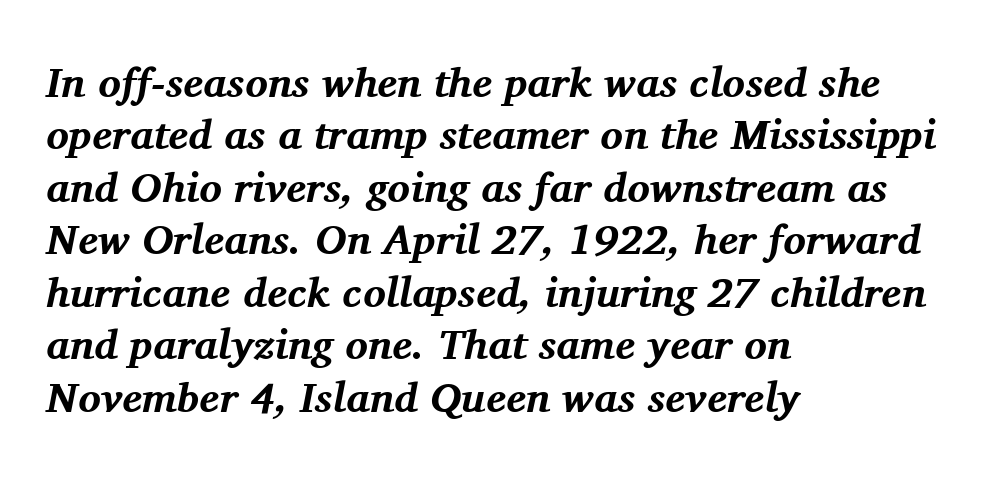
Vertically, the passage feels balanced, rows spaced as you'd expect. The area under the type is left untouched. Reading down the block, your eye returns to a fixed left position each line. The face used here is seriffed, in the tradition of book romans.
